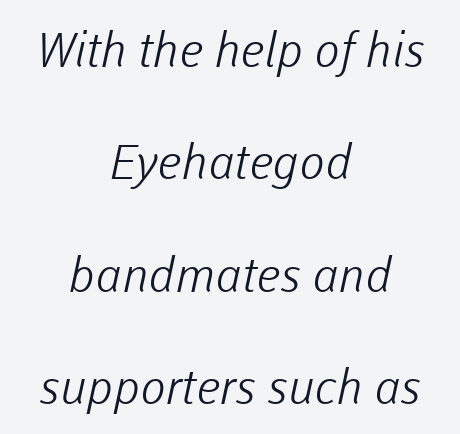
{"serif": "no", "bold": "no", "weight": "light", "width": "normal", "stroke_contrast": "low", "x_height": "medium", "monospaced": "no", "underline": "no", "align": "center", "line_spacing": "loose", "line_spacing_ratio": 2.34, "letter_spacing": "normal", "letter_spacing_em": 0.0, "glyph_px": 48}
